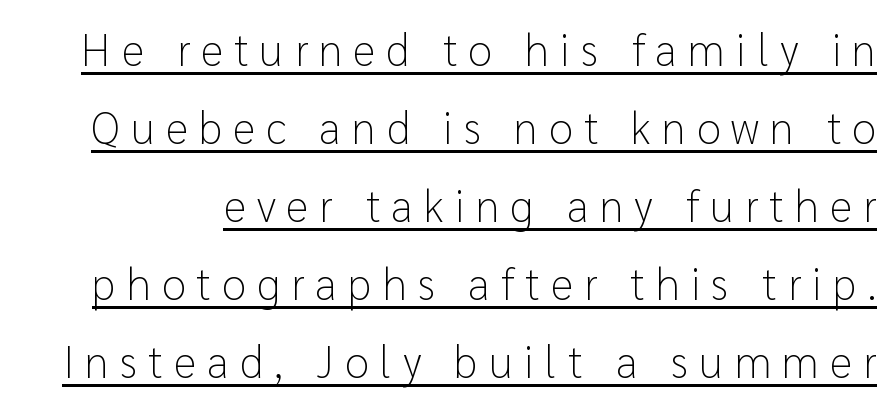
The image shows 44 px light sans-serif type, upright; set line spacing 1.77x, unusually wide letter spacing (+0.25 em), underlined; low stroke contrast and a medium x-height.
